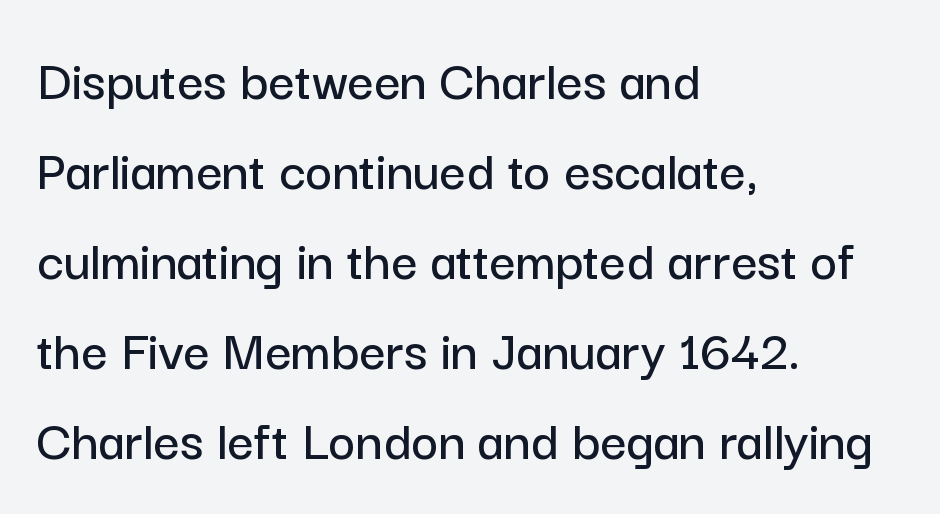
{"serif": "no", "italic": "no", "width": "normal", "stroke_contrast": "low", "x_height": "medium", "monospaced": "no", "underline": "no", "align": "left", "line_spacing": "normal", "line_spacing_ratio": 1.55, "letter_spacing": "normal", "letter_spacing_em": 0.0, "glyph_px": 58}
